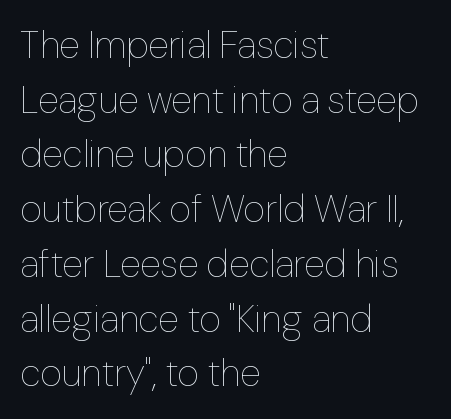
Whoever set this chose a conventional vertical rhythm. Caption: multi-line text, flush left, ragged right. Only glyphs here, with clear space below each row. Unbolded letterforms with no extra heft. Italic: no, the glyphs are upright roman.
